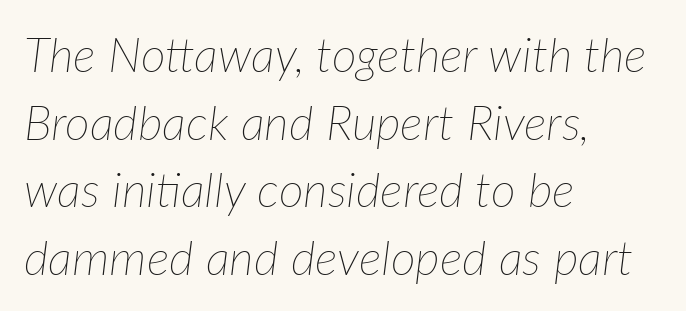
The vertical gap from one line to the next is medium. Stems here are at most as thick as an everyday book face. The horizontal fit of the characters is conventional and even. An italicized treatment has been applied to the whole sample. This sample has the flowing, uneven cadence of proportional lettering.
